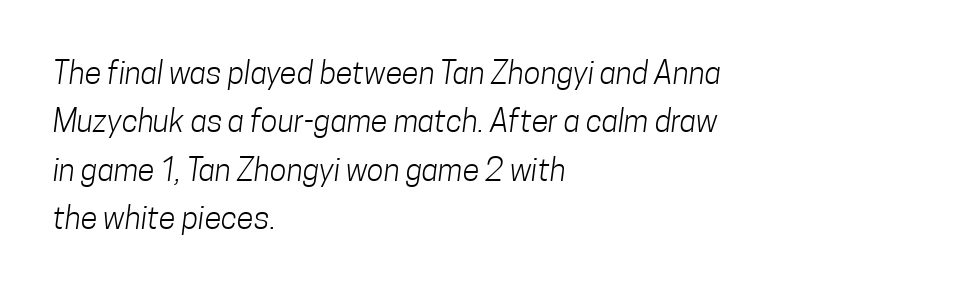
{"serif": "no", "bold": "no", "weight": "light", "width": "condensed", "stroke_contrast": "low", "x_height": "medium", "monospaced": "no", "underline": "no", "align": "left", "line_spacing": "normal", "line_spacing_ratio": 1.56, "letter_spacing": "normal", "letter_spacing_em": 0.0, "glyph_px": 31}
